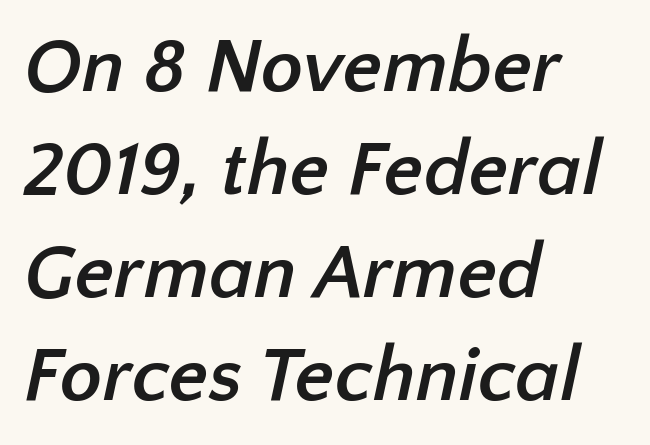
Pretty heavy lettering here — definitely bold. A typesetter would call this proportional, since set widths differ per character. Notice how the passage keeps a crisp vertical edge on the left only. The leading is moderate, giving the passage an even texture. Does extra space separate the letters? No, they use regular spacing.
